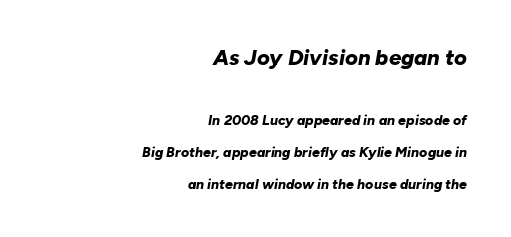
The image shows 22 px bold type, italic (leaning right); set right-aligned, loose line spacing (2.26x), normal letter spacing, not underlined; the first (top) block is 1.57x larger.
